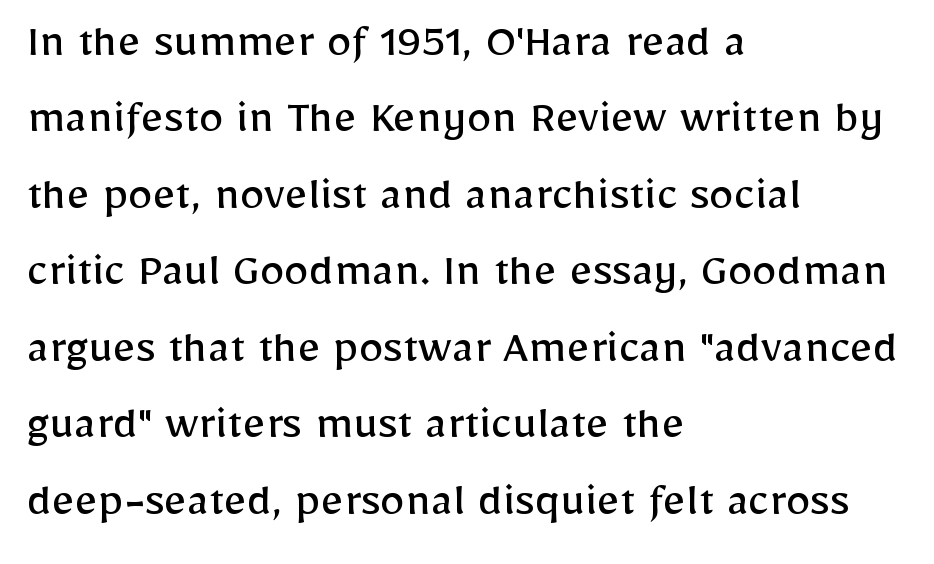
{"serif": "no", "italic": "no", "bold": "no", "weight": "regular", "width": "normal", "stroke_contrast": "low", "x_height": "medium", "monospaced": "no", "underline": "no", "align": "left", "line_spacing": "normal", "line_spacing_ratio": 1.53, "letter_spacing": "normal", "letter_spacing_em": 0.0, "glyph_px": 50}
